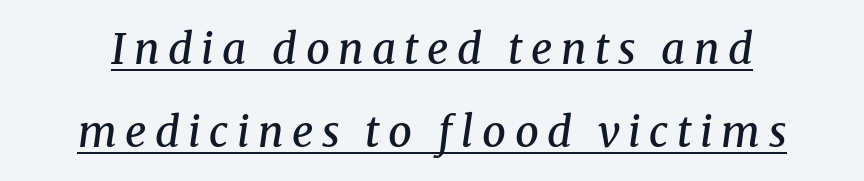
You could not count columns in this text — the font is proportionally spaced. The passage shown has open, widely tracked lettering throughout. As a designer I'd log this as weight 600, semibold. Type style note: has serifs. The vertical gap from one line to the next is large. The typesetter has applied underlining to the passage shown.
